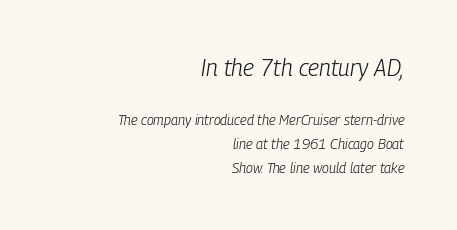
{"italic": "yes", "lean": "right", "slant_degrees": 9, "bold": "no", "underline": "no", "align": "right", "line_spacing_ratio": 1.71, "letter_spacing": "normal", "letter_spacing_em": 0.0, "larger_block": "first", "size_ratio": 1.64, "glyph_px": 23}
